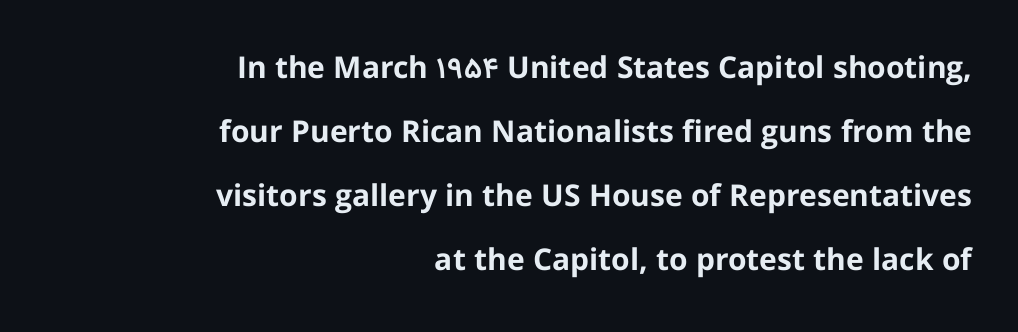
Q: Is the text bold? A: Yes.
Q: Is the text italic (slanted)? A: No, it is upright.
Q: Is the typeface a serif or a sans-serif typeface? A: Sans-serif.
Q: Is the text underlined? A: No.
Q: How is the paragraph aligned? A: Right-aligned.
Q: Is the spacing between letters normal or unusually wide? A: Normal.
Q: Is the spacing between lines tight, normal or loose? A: Loose.
Q: Width (condensed, normal, or wide)? A: Normal.
Q: Stroke contrast? A: Low.
Q: x-height? A: Medium.
Q: Monospaced? A: No.
